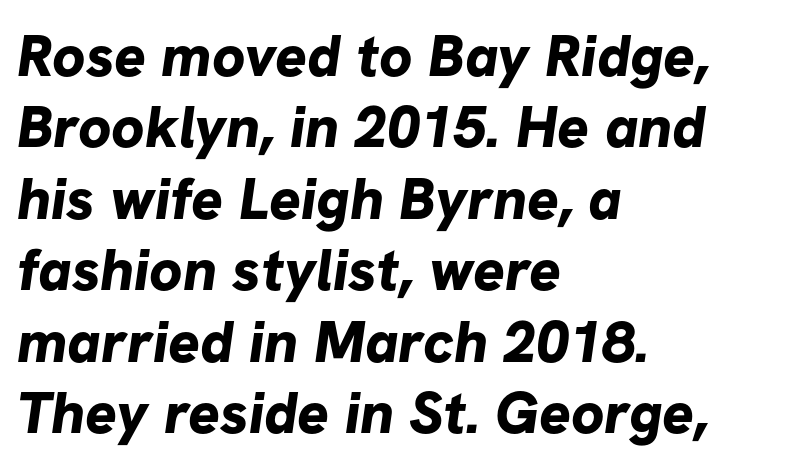
The image shows 59 px bold sans-serif type; set left-aligned, line spacing 1.21x, normal letter spacing, not underlined; low stroke contrast and a medium x-height.
